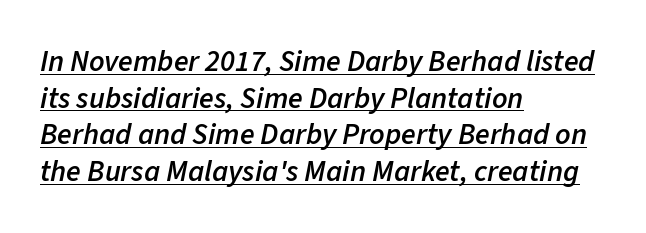
The image shows 30 px semibold type, italic (leaning right); set left-aligned, line spacing 1.22x, normal letter spacing, underlined; low stroke contrast and a medium x-height.
